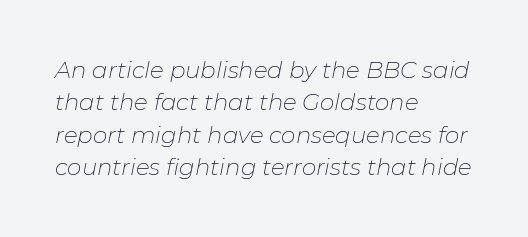
Q: Is the text bold? A: No.
Q: Is the text italic (slanted)? A: Yes, it leans right by about 11 degrees.
Q: Is the text underlined? A: No.
Q: How is the paragraph aligned? A: Left-aligned.
Q: Is the spacing between letters normal or unusually wide? A: Normal.
Q: Is the spacing between lines tight, normal or loose? A: Normal.
